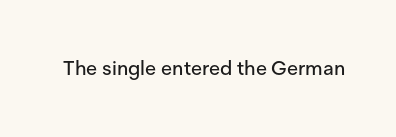
The image shows 20 px text type, upright; set normal letter spacing, not underlined.
